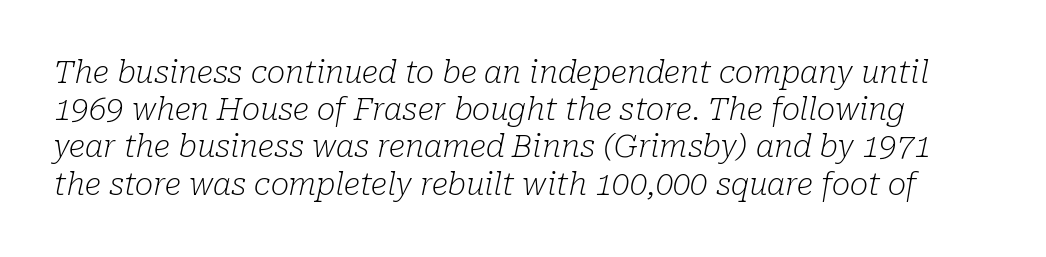
The image shows 31 px light serif type, italic (leaning right); set line spacing 1.2x, normal letter spacing, not underlined; low stroke contrast and a medium x-height.
